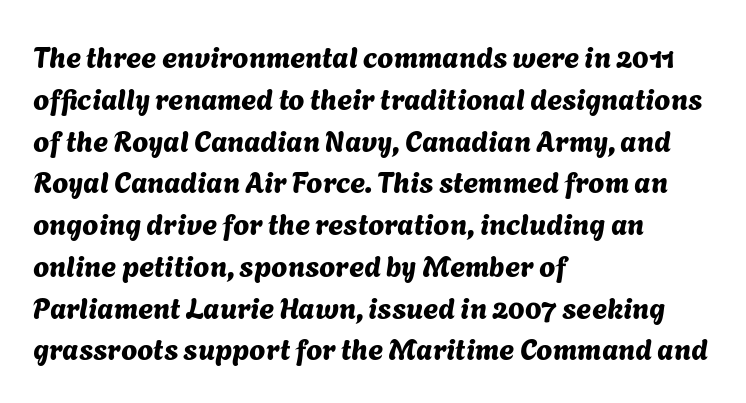
Check the space under the baseline: it is left empty. Words appear dense and cohesive because spacing is normal. No feet cap the strokes, marking this as sans-serif type. Students, observe: this is what conventionally led text looks like. Which margin do the lines hug? The left one — the right edge is uneven. Proportional: the letters do not fall into vertical columns.
